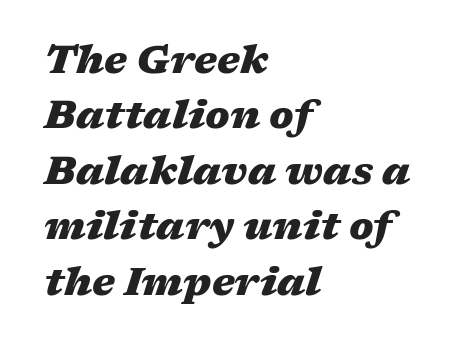
The image shows 39 px heavy, wide type, italic (leaning right); set left-aligned, normal line spacing (1.42x), normal letter spacing, not underlined; medium stroke contrast and a medium x-height.
